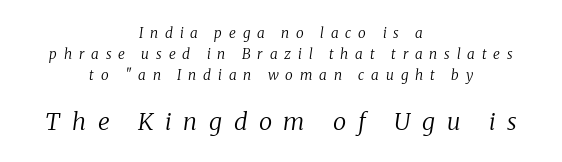
The image shows 24 px text type, italic (leaning right); set centered, normal line spacing (1.5x), unusually wide letter spacing (+0.49 em), not underlined; the second (bottom) block is 1.71x larger.
